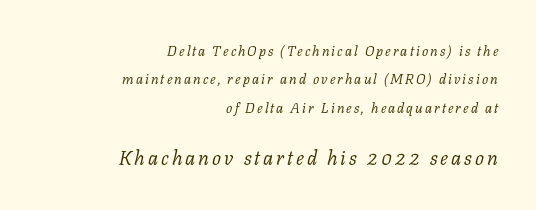
Scale increases going downward across the two blocks. In CSS terms this would be text-align: right. The face used here has a pronounced slope to its letters. Interline gaps are noticeably wide in this sample. No chunkiness to these letters — they're not bold. Just letters on the line, the space beneath them empty.
